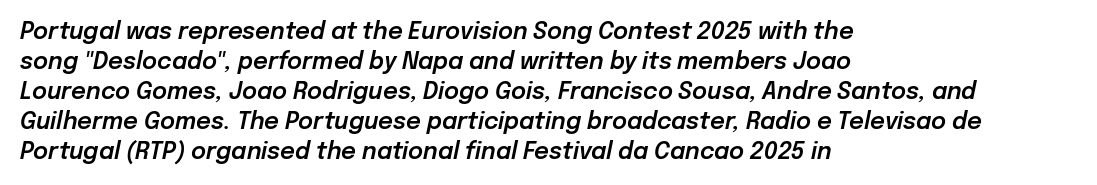
Q: Is the text italic (slanted)? A: Yes, it leans right by about 12 degrees.
Q: Is the text underlined? A: No.
Q: How is the paragraph aligned? A: Left-aligned.
Q: Is the spacing between letters normal or unusually wide? A: Normal.
Q: Is the spacing between lines tight, normal or loose? A: Normal.
